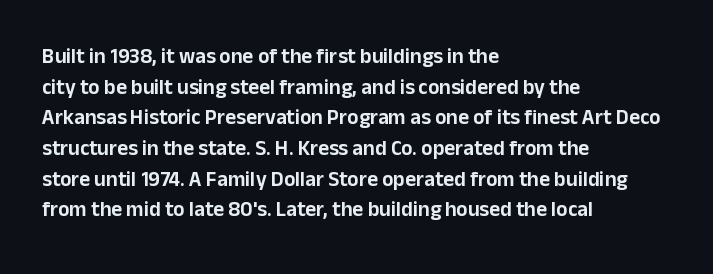
{"italic": "no", "underline": "no", "align": "left", "line_spacing": "normal", "line_spacing_ratio": 1.46, "letter_spacing": "normal", "letter_spacing_em": 0.0, "glyph_px": 21}
